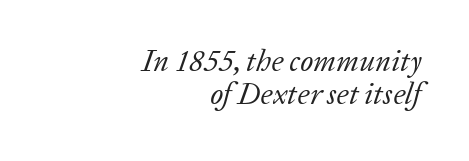
{"serif": "yes", "italic": "yes", "lean": "right", "slant_degrees": 20, "bold": "no", "weight": "regular", "width": "normal", "stroke_contrast": "low", "x_height": "medium", "monospaced": "no", "underline": "no", "align": "right", "line_spacing": "tight", "line_spacing_ratio": 1.11, "letter_spacing": "normal", "letter_spacing_em": 0.0, "glyph_px": 30}
